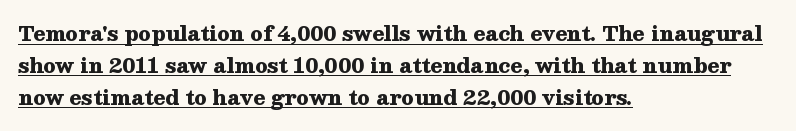
Q: Is the text bold? A: Yes.
Q: Is the text italic (slanted)? A: No, it is upright.
Q: Is the text underlined? A: Yes.
Q: How is the paragraph aligned? A: Left-aligned.
Q: Is the spacing between letters normal or unusually wide? A: Normal.
Q: Is the spacing between lines tight, normal or loose? A: Normal.
